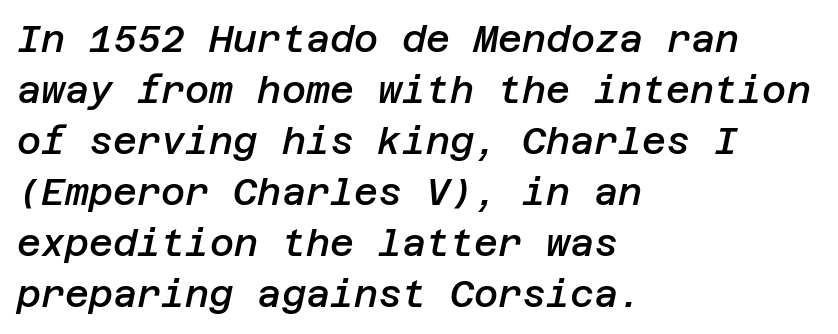
The image shows 37 px semibold type, italic (leaning right); set left-aligned, normal line spacing (1.38x), normal letter spacing, not underlined; low stroke contrast and a large x-height.
